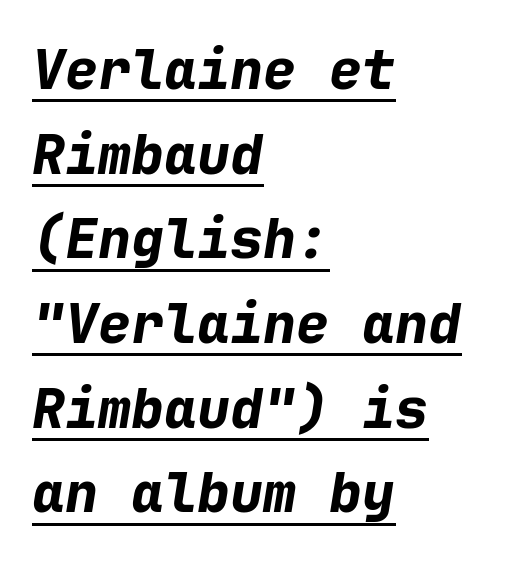
This sample keeps an unexceptional amount of space between lines. A classic flush-left, rag-right setting is used for this passage. The passage shown has conventional tracking throughout. Monospaced: the letters line up in strict vertical columns.
